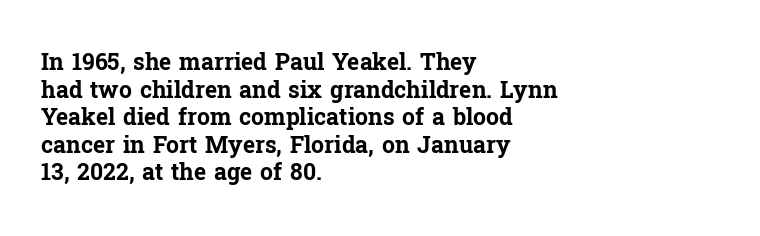
The image shows 23 px bold type, upright; set left-aligned, line spacing 1.2x, normal letter spacing, not underlined.
